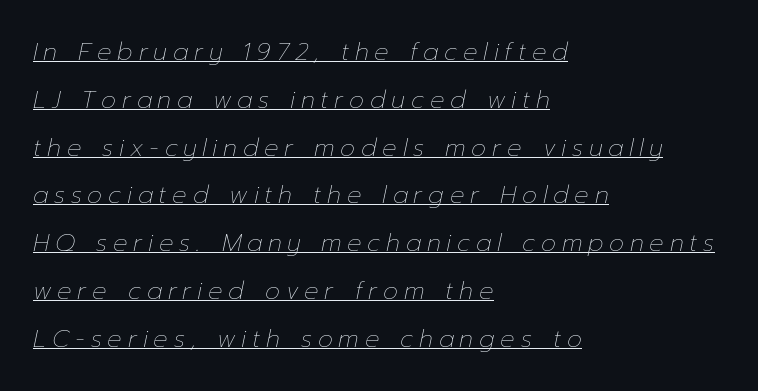
{"italic": "yes", "lean": "right", "slant_degrees": 12, "bold": "no", "underline": "yes", "align": "left", "line_spacing": "loose", "line_spacing_ratio": 1.99, "letter_spacing": "wide", "letter_spacing_em": 0.24, "glyph_px": 24}
